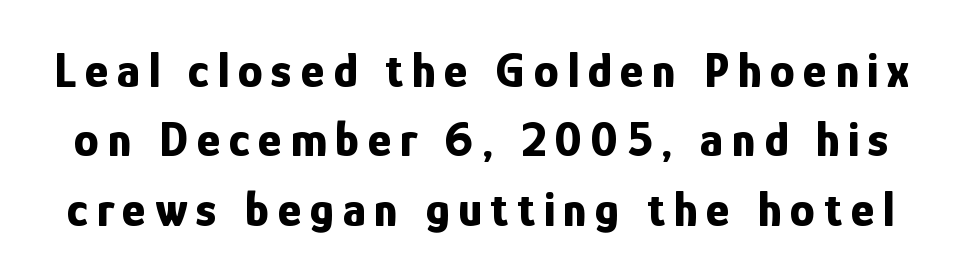
The image shows 50 px bold, condensed sans-serif type, upright; set normal line spacing (1.39x), not underlined; low stroke contrast and a medium x-height.
